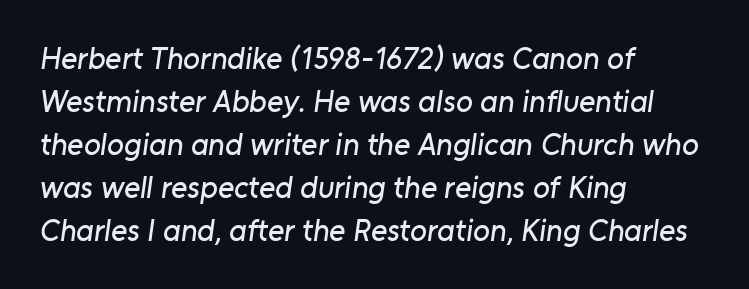
Q: Is the typeface a serif or a sans-serif typeface? A: Sans-serif.
Q: Is the text underlined? A: No.
Q: How is the paragraph aligned? A: Left-aligned.
Q: Is the spacing between letters normal or unusually wide? A: Normal.
Q: Is the spacing between lines tight, normal or loose? A: Normal.
Q: Width (condensed, normal, or wide)? A: Normal.
Q: Stroke contrast? A: Low.
Q: x-height? A: Medium.
Q: Monospaced? A: No.
